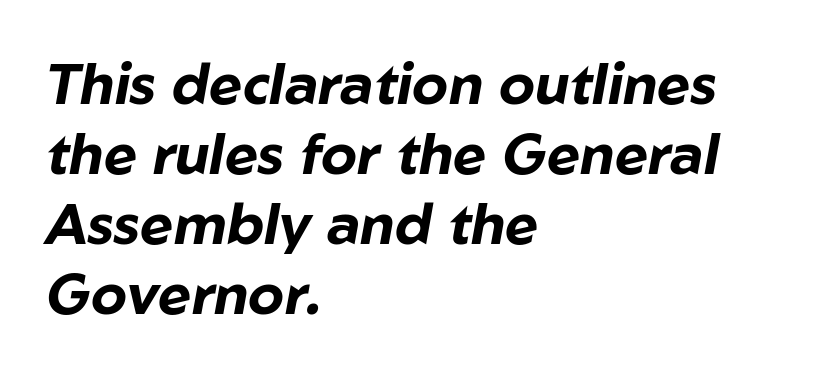
Q: Is the text bold? A: Yes.
Q: Is the text italic (slanted)? A: Yes, it leans right by about 10 degrees.
Q: Is the text underlined? A: No.
Q: How is the paragraph aligned? A: Left-aligned.
Q: Is the spacing between letters normal or unusually wide? A: Normal.
Q: Width (condensed, normal, or wide)? A: Normal.
Q: Stroke contrast? A: Low.
Q: x-height? A: Medium.
Q: Monospaced? A: No.
